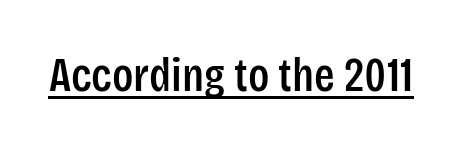
The image shows 48 px condensed sans-serif type, upright; set normal letter spacing, underlined; low stroke contrast and a large x-height.
